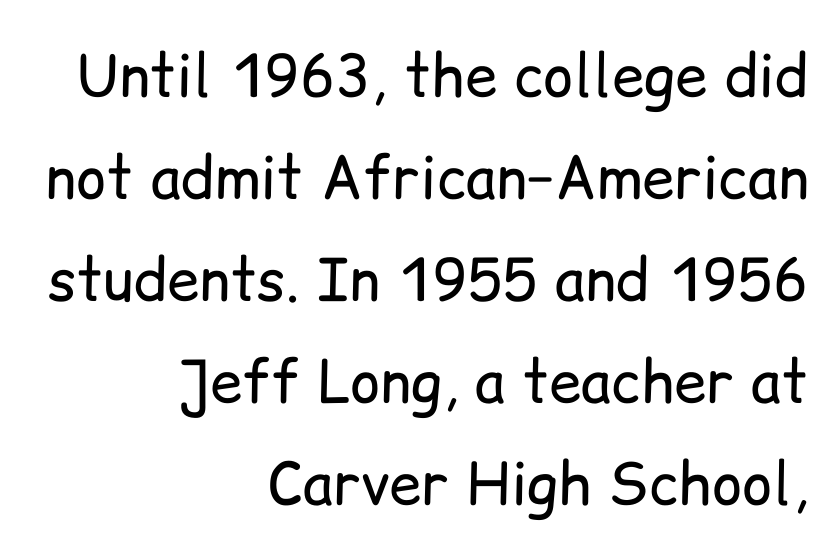
{"serif": "no", "italic": "no", "bold": "no", "weight": "regular", "width": "normal", "stroke_contrast": "low", "x_height": "medium", "monospaced": "no", "underline": "no", "align": "right", "line_spacing_ratio": 1.76, "letter_spacing": "normal", "letter_spacing_em": 0.0, "glyph_px": 58}
